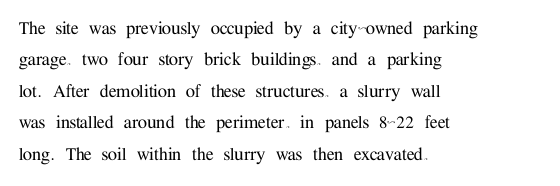
Q: Is the text italic (slanted)? A: No, it is upright.
Q: Is the text underlined? A: No.
Q: How is the paragraph aligned? A: Left-aligned.
Q: Is the spacing between letters normal or unusually wide? A: Normal.
Q: Is the spacing between lines tight, normal or loose? A: Normal.
